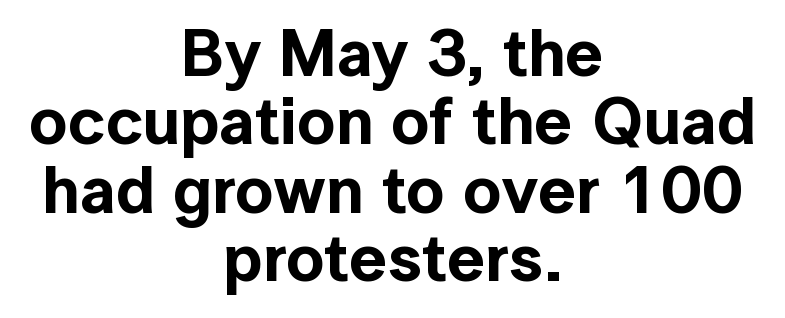
The text block is weighted toward neither margin, spreading evenly from the middle. Every character sits straight up, as roman type does. Does the type have serifs? No, each stem ends abruptly. Proportional: the letters do not fall into vertical columns.
